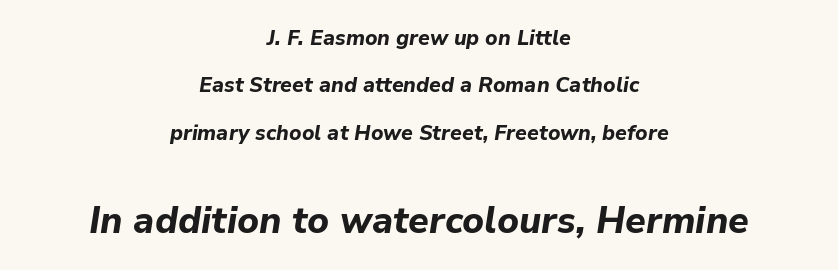
{"italic": "yes", "lean": "right", "slant_degrees": 9, "bold": "yes", "weight": "bold", "width": "normal", "stroke_contrast": "low", "x_height": "medium", "monospaced": "no", "underline": "no", "align": "center", "line_spacing": "loose", "line_spacing_ratio": 2.26, "letter_spacing": "normal", "letter_spacing_em": 0.0, "larger_block": "second", "size_ratio": 1.76, "glyph_px": 37}
